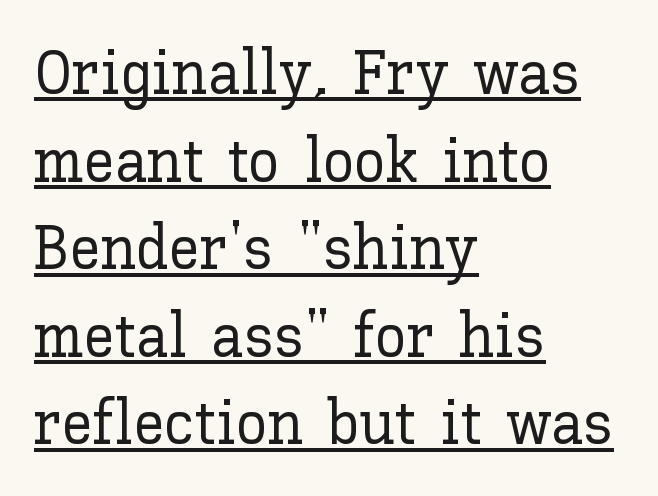
A rule runs beneath these lines of type. The rows are spaced the way most documents space them. This sample has the flowing, uneven cadence of proportional lettering. Characters follow at the spacing the type designer built in.
